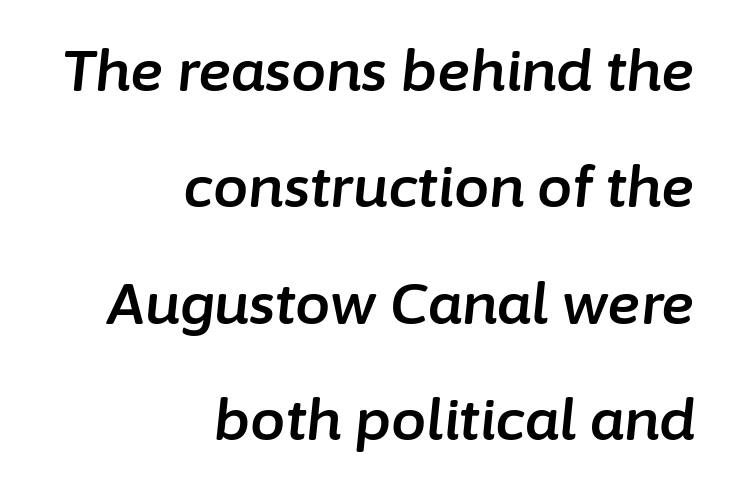
Q: Is the text italic (slanted)? A: Yes, it leans right by about 6 degrees.
Q: Is the text underlined? A: No.
Q: How is the paragraph aligned? A: Right-aligned.
Q: Is the spacing between letters normal or unusually wide? A: Normal.
Q: Is the spacing between lines tight, normal or loose? A: Loose.
Q: Width (condensed, normal, or wide)? A: Normal.
Q: Stroke contrast? A: Low.
Q: x-height? A: Medium.
Q: Monospaced? A: No.
